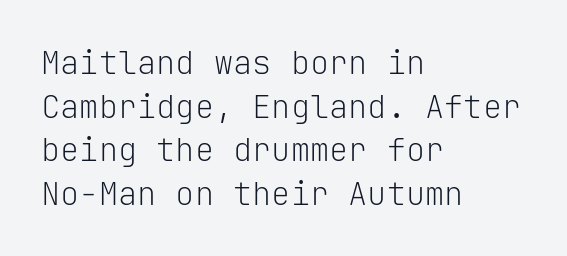
The image shows 32 px light sans-serif type, upright, monospaced; set left-aligned, normal line spacing (1.36x), normal letter spacing, not underlined; low stroke contrast and a medium x-height.
